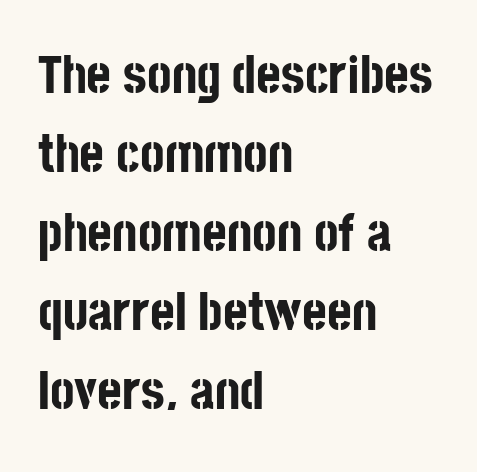
Q: Is the text bold? A: Yes.
Q: Is the text italic (slanted)? A: No, it is upright.
Q: Is the typeface a serif or a sans-serif typeface? A: Sans-serif.
Q: Is the text underlined? A: No.
Q: How is the paragraph aligned? A: Left-aligned.
Q: Is the spacing between letters normal or unusually wide? A: Normal.
Q: Is the spacing between lines tight, normal or loose? A: Normal.
Q: Width (condensed, normal, or wide)? A: Condensed.
Q: Stroke contrast? A: Low.
Q: x-height? A: Large.
Q: Monospaced? A: No.
